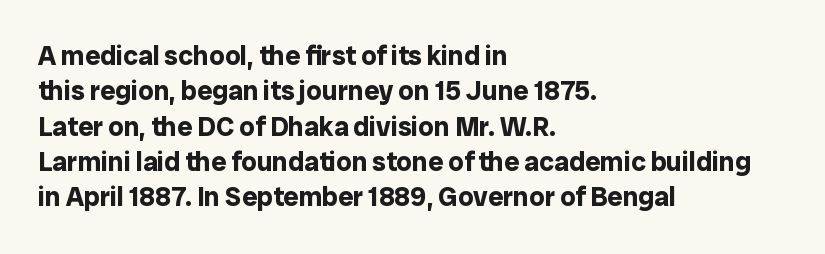
A clean baseline with only descenders dipping below it. These lines stack with their left ends in a neat column. Regular leading. Pretty heavy lettering here — definitely bold. Does extra space separate the letters? No, they use regular spacing.
